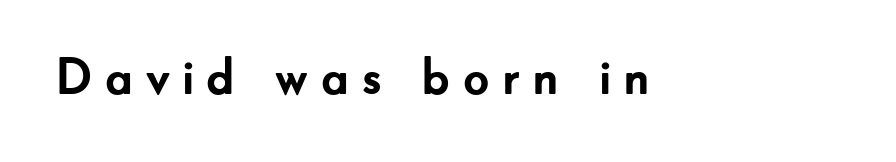
This rendering widens character spacing well past its baseline value. Is this a fixed-width face? No — the glyphs have proportional, varying widths. On the weight axis this lands at bold, roughly 700. This sample uses an upright cut, with every glyph sitting square on the baseline.
